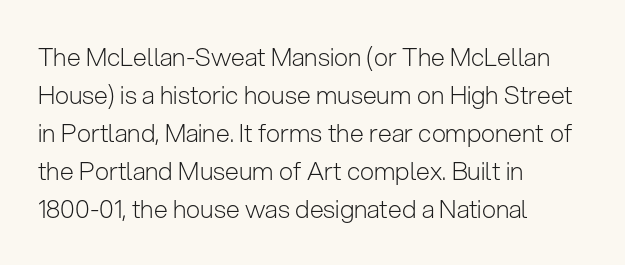
{"italic": "no", "bold": "no", "underline": "no", "align": "left", "line_spacing": "normal", "line_spacing_ratio": 1.52, "letter_spacing": "normal", "letter_spacing_em": 0.0, "glyph_px": 25}
